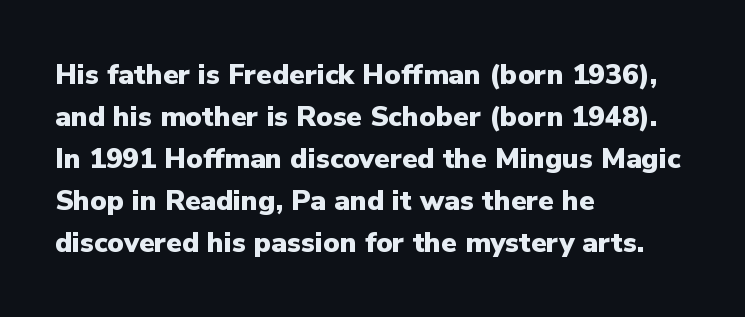
The image shows 28 px heavy sans-serif type, upright; set left-aligned, normal line spacing (1.5x), normal letter spacing, not underlined; low stroke contrast and a medium x-height.
